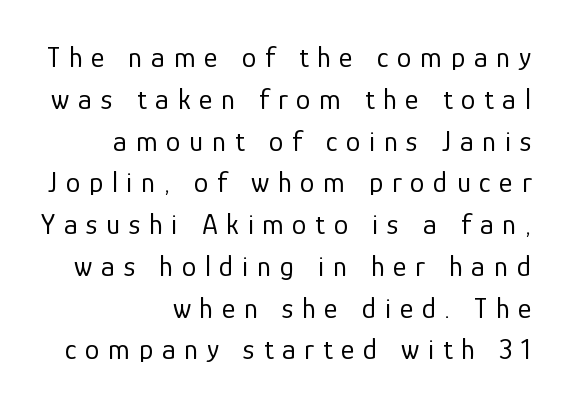
Q: Is the text bold? A: No.
Q: Is the text italic (slanted)? A: No, it is upright.
Q: Is the typeface a serif or a sans-serif typeface? A: Sans-serif.
Q: Is the text underlined? A: No.
Q: How is the paragraph aligned? A: Right-aligned.
Q: Is the spacing between letters normal or unusually wide? A: Unusually wide.
Q: Is the spacing between lines tight, normal or loose? A: Normal.
Q: Width (condensed, normal, or wide)? A: Normal.
Q: Stroke contrast? A: Low.
Q: x-height? A: Medium.
Q: Monospaced? A: No.
